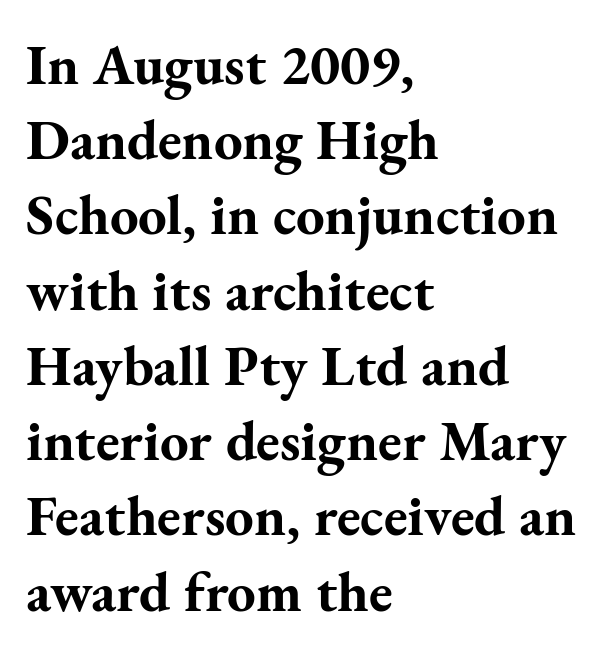
Letter spacing: default. Layout note: lines flush left. Notice how descenders clear the ascenders below comfortably — that's standard leading. The characters look thick and weighty, a clear bold. The type family on display is of the serif kind. Is there any slant? The stems are plumb.
